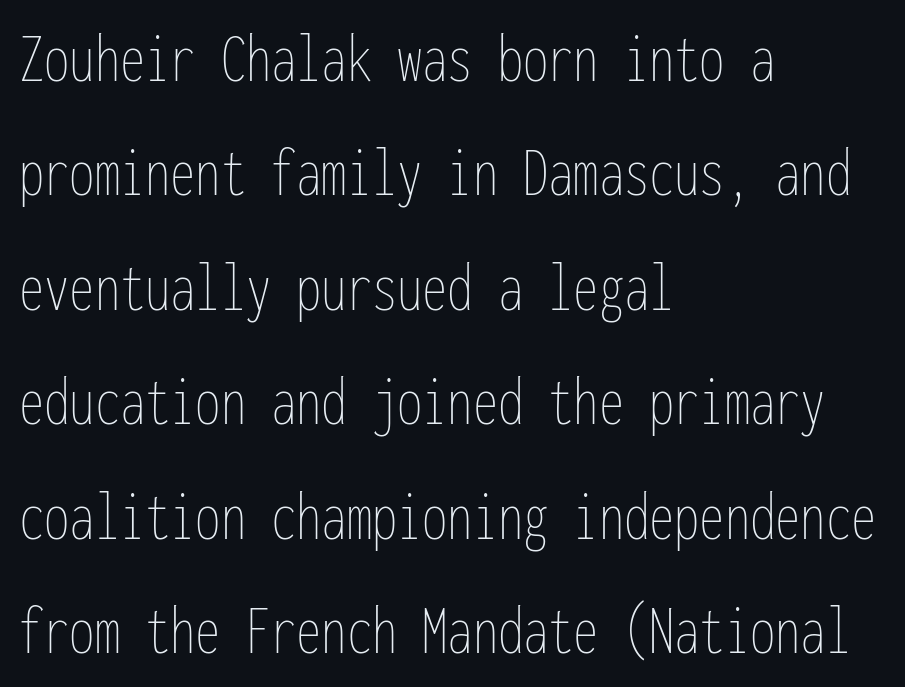
{"italic": "no", "bold": "no", "weight": "thin", "width": "condensed", "stroke_contrast": "low", "x_height": "medium", "monospaced": "yes", "underline": "no", "align": "left", "line_spacing": "normal", "line_spacing_ratio": 1.59, "letter_spacing": "normal", "letter_spacing_em": 0.0, "glyph_px": 72}
